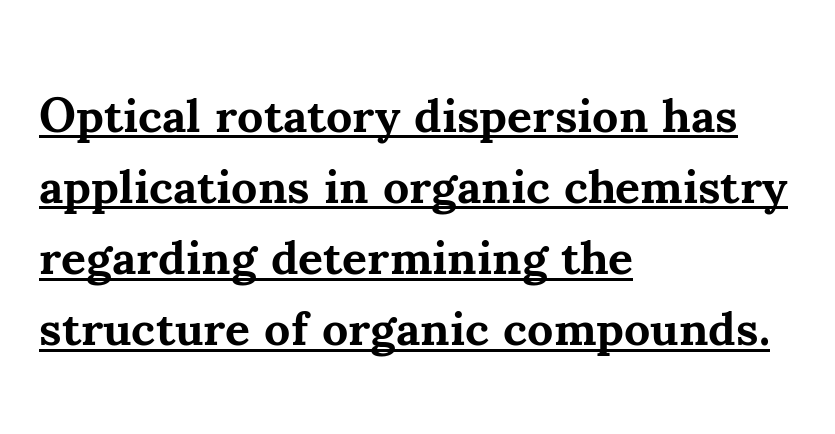
Notice how the passage keeps a crisp vertical edge on the left only. One glance says typical: line gaps are just what's usual. On the weight axis this lands at bold, roughly 700. The font family rendered here belongs to the serif group.
